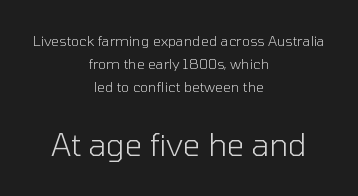
The image shows 31 px light sans-serif type, upright; set centered, normal line spacing (1.63x), normal letter spacing, not underlined; the second (bottom) block is 2.21x larger; low stroke contrast and a medium x-height.
